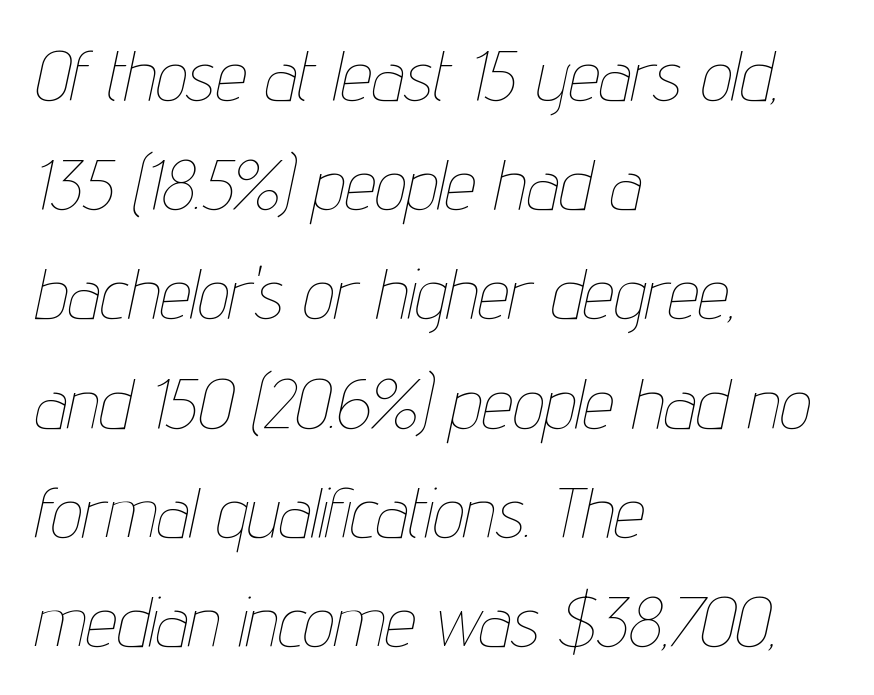
Q: Is the text bold? A: No.
Q: Is the text italic (slanted)? A: Yes, it leans right by about 12 degrees.
Q: Is the text underlined? A: No.
Q: How is the paragraph aligned? A: Left-aligned.
Q: Is the spacing between letters normal or unusually wide? A: Normal.
Q: Is the spacing between lines tight, normal or loose? A: Normal.
Q: Width (condensed, normal, or wide)? A: Condensed.
Q: Stroke contrast? A: Low.
Q: x-height? A: Medium.
Q: Monospaced? A: No.
